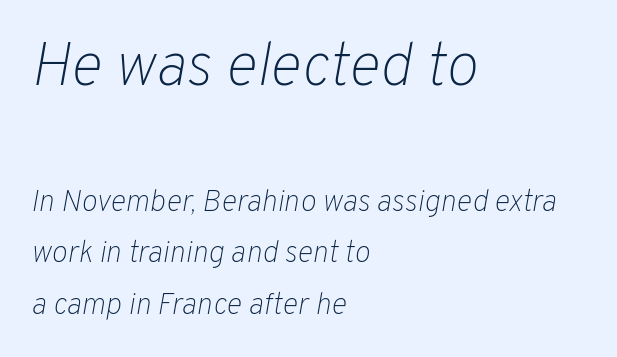
{"italic": "yes", "lean": "right", "slant_degrees": 10, "bold": "no", "weight": "light", "width": "normal", "stroke_contrast": "low", "x_height": "medium", "monospaced": "no", "underline": "no", "align": "left", "line_spacing_ratio": 1.71, "letter_spacing": "normal", "letter_spacing_em": 0.0, "larger_block": "first", "size_ratio": 2.03, "glyph_px": 61}
